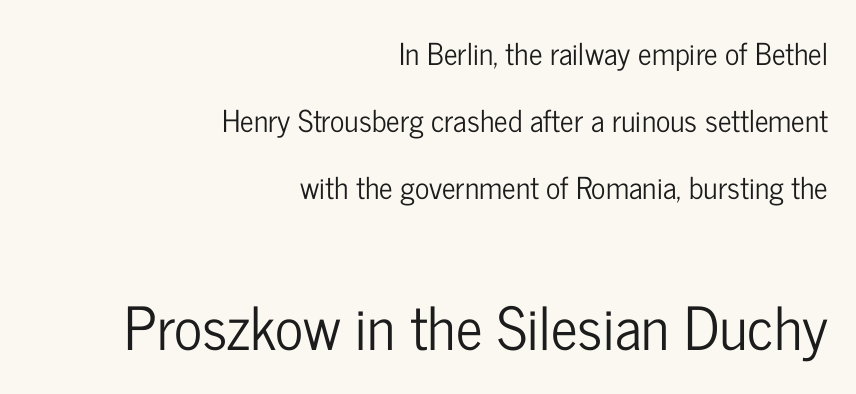
The image shows 59 px condensed sans-serif type, upright; set right-aligned, loose line spacing (2.24x), normal letter spacing, not underlined; the second (bottom) block is 1.97x larger; low stroke contrast and a medium x-height.
